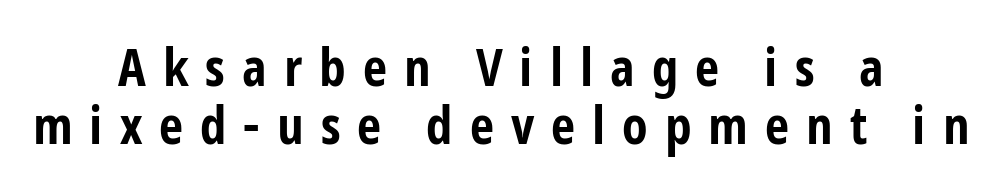
The image shows 53 px bold, condensed sans-serif type, upright; set centered, tight line spacing (1.09x), unusually wide letter spacing (+0.32 em), not underlined; low stroke contrast and a medium x-height.
